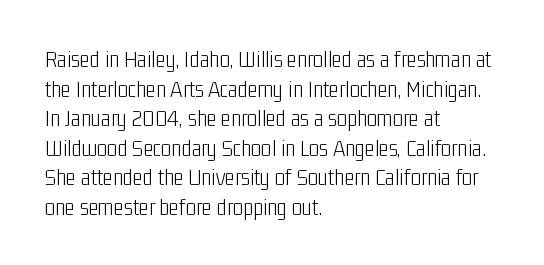
{"italic": "no", "bold": "no", "underline": "no", "align": "left", "line_spacing_ratio": 1.23, "letter_spacing": "normal", "letter_spacing_em": 0.0, "glyph_px": 24}
